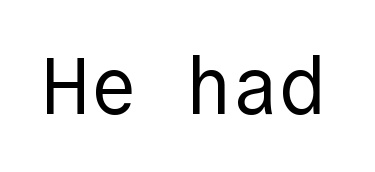
The image shows 79 px regular-weight sans-serif type, upright; set normal letter spacing, not underlined; a medium x-height.
